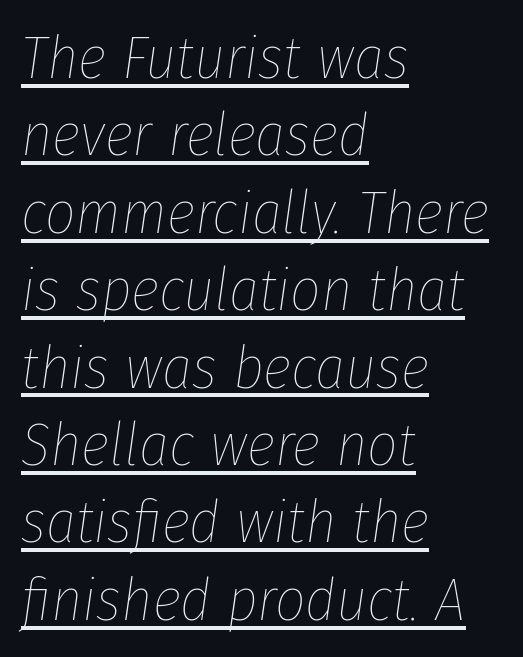
Q: Is the text bold? A: No.
Q: Is the text italic (slanted)? A: Yes, it leans right by about 8 degrees.
Q: Is the text underlined? A: Yes.
Q: How is the paragraph aligned? A: Left-aligned.
Q: Is the spacing between letters normal or unusually wide? A: Normal.
Q: Is the spacing between lines tight, normal or loose? A: Normal.
Q: Width (condensed, normal, or wide)? A: Condensed.
Q: Stroke contrast? A: Low.
Q: x-height? A: Medium.
Q: Monospaced? A: No.
